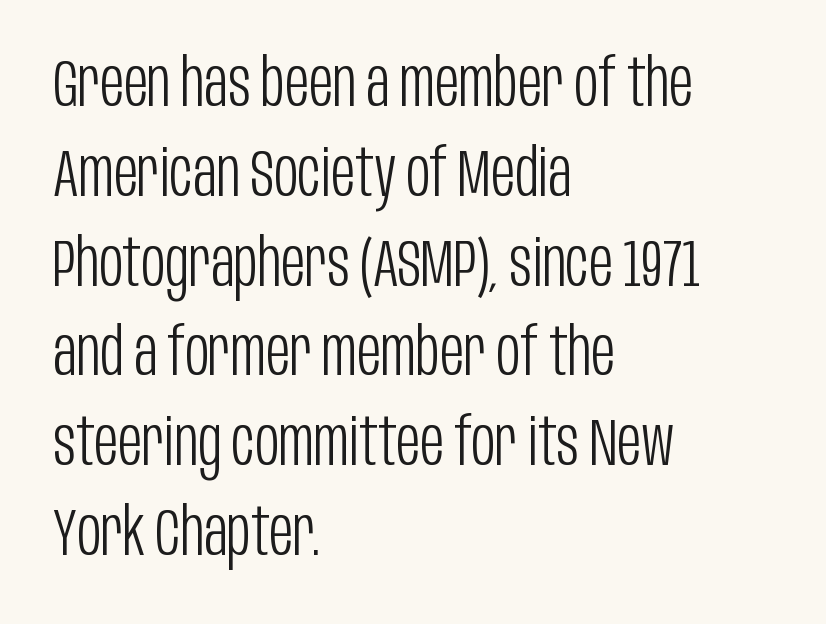
A typesetter would call this proportional, since set widths differ per character. Each letter's strokes conclude bluntly, with no projecting serifs. Descenders are the only things crossing below the line. Bold? No — there's no thickening of the strokes. Successive baselines arrive at the customary interval.
